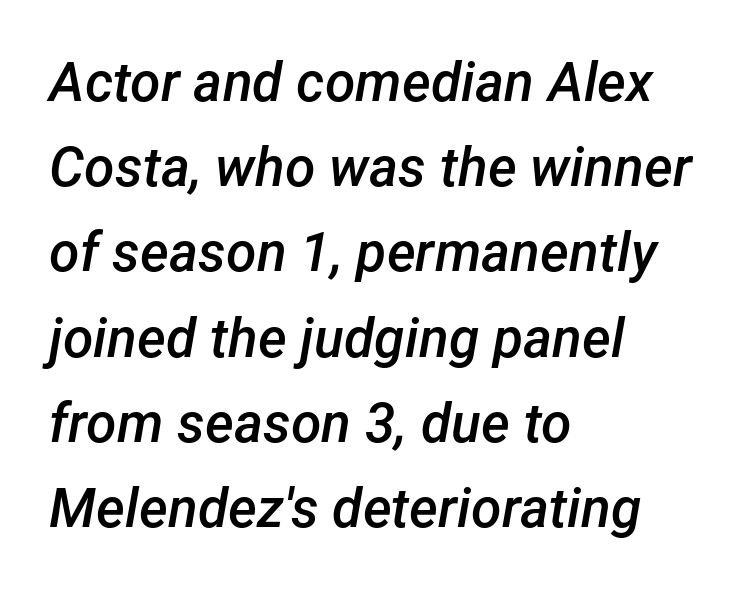
{"italic": "yes", "lean": "right", "slant_degrees": 12, "bold": "semi", "weight": "semibold", "width": "normal", "stroke_contrast": "low", "x_height": "medium", "monospaced": "no", "underline": "no", "align": "left", "line_spacing": "normal", "line_spacing_ratio": 1.55, "letter_spacing": "normal", "letter_spacing_em": 0.0, "glyph_px": 55}
